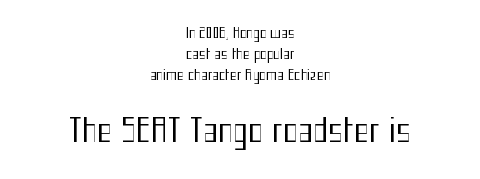
Unbolded letterforms with no extra heft. Inter-character spacing is left at the font's built-in metrics. This rendering uses center alignment, leaving both contours irregular but symmetric. Descender tails drop into unmarked territory. Whoever set this chose a conventional vertical rhythm. These lines are rendered in a variable-pitch font.
